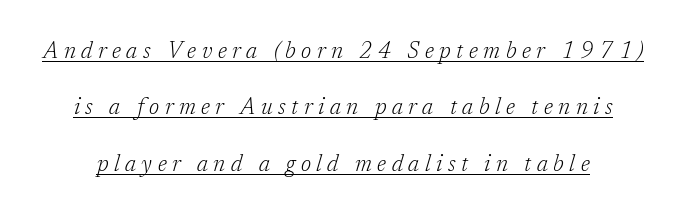
{"italic": "yes", "lean": "right", "slant_degrees": 17, "bold": "no", "underline": "yes", "line_spacing": "loose", "line_spacing_ratio": 2.45, "letter_spacing": "wide", "letter_spacing_em": 0.24, "glyph_px": 23}
